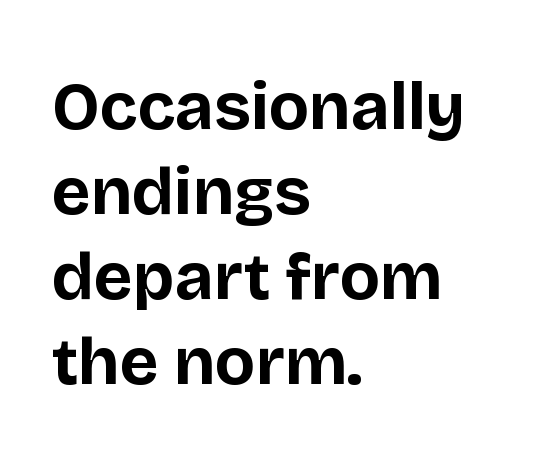
{"serif": "no", "italic": "no", "bold": "yes", "weight": "bold", "width": "normal", "stroke_contrast": "low", "x_height": "large", "monospaced": "no", "underline": "no", "align": "left", "line_spacing": "normal", "line_spacing_ratio": 1.27, "letter_spacing": "normal", "letter_spacing_em": 0.0, "glyph_px": 67}
